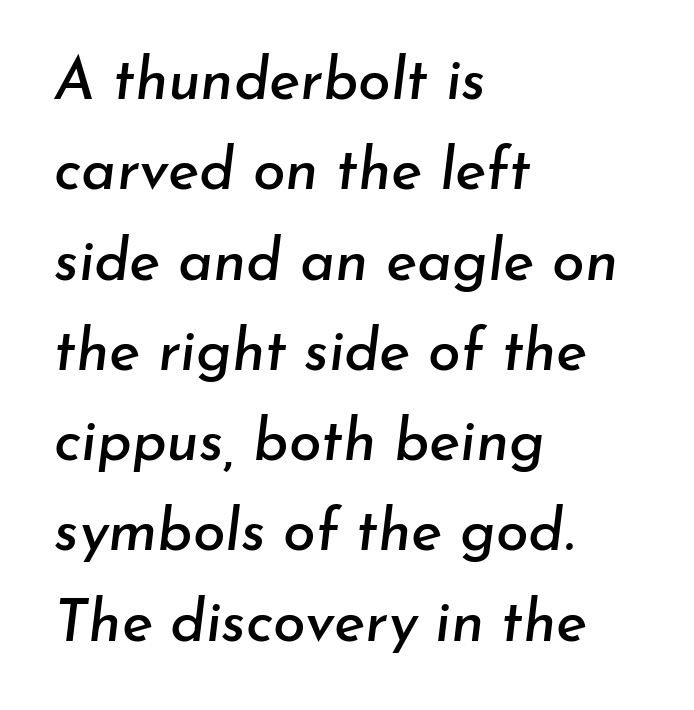
{"italic": "yes", "lean": "right", "slant_degrees": 7, "width": "normal", "stroke_contrast": "low", "x_height": "small", "monospaced": "no", "underline": "no", "align": "left", "line_spacing": "normal", "line_spacing_ratio": 1.53, "letter_spacing": "normal", "letter_spacing_em": 0.0, "glyph_px": 59}
